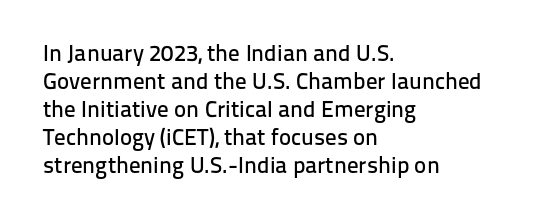
The image shows 23 px text type, upright; set left-aligned, line spacing 1.22x, normal letter spacing, not underlined.
